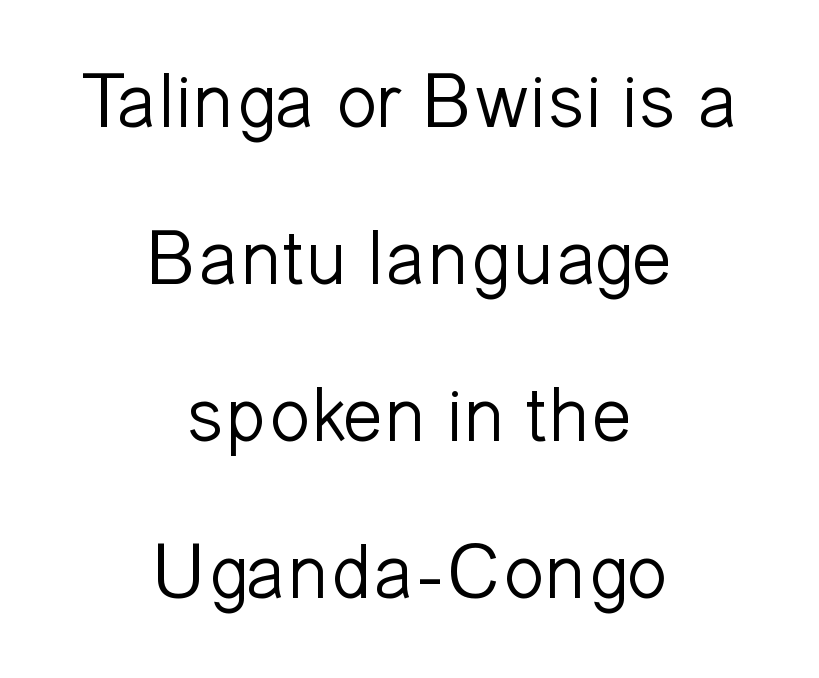
The rendering shows plain stroke endings on the letterforms — a sans-serif design. The typesetter chose a symmetrical, centered arrangement here. Stems and bowls with no extra thickness — not bold. The font's upright variant was chosen for this text.
